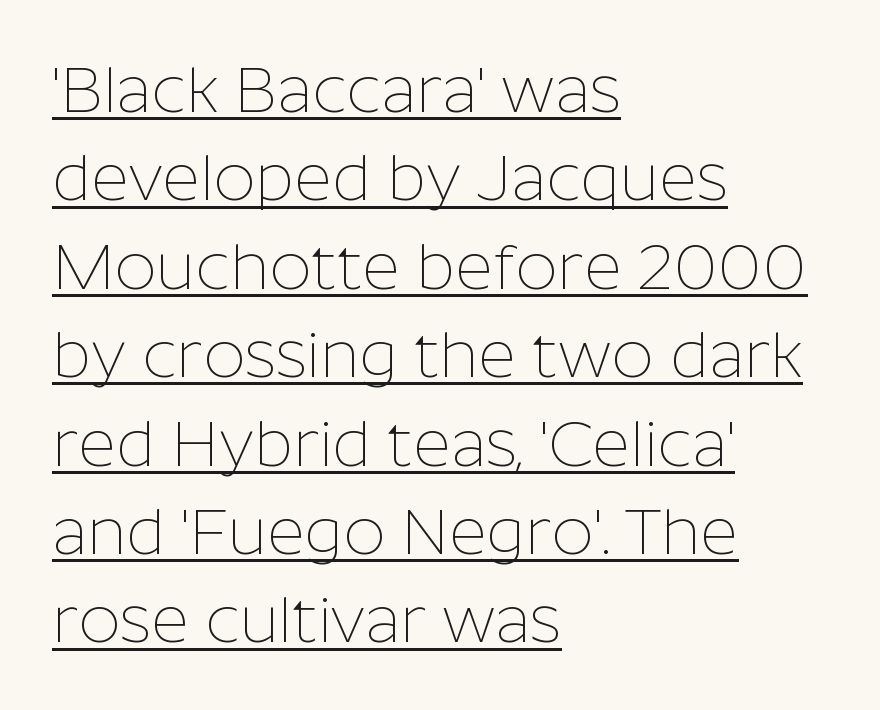
{"serif": "no", "italic": "no", "bold": "no", "weight": "thin", "width": "normal", "stroke_contrast": "low", "x_height": "medium", "monospaced": "no", "underline": "yes", "align": "left", "line_spacing": "normal", "line_spacing_ratio": 1.36, "letter_spacing": "normal", "letter_spacing_em": 0.0, "glyph_px": 65}
